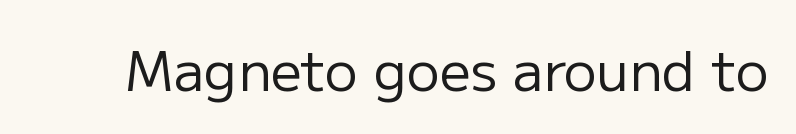
Q: Is the text bold? A: No.
Q: Is the text italic (slanted)? A: No, it is upright.
Q: Is the typeface a serif or a sans-serif typeface? A: Sans-serif.
Q: Is the text underlined? A: No.
Q: Is the spacing between letters normal or unusually wide? A: Normal.
Q: Width (condensed, normal, or wide)? A: Normal.
Q: Stroke contrast? A: Low.
Q: x-height? A: Medium.
Q: Monospaced? A: No.
